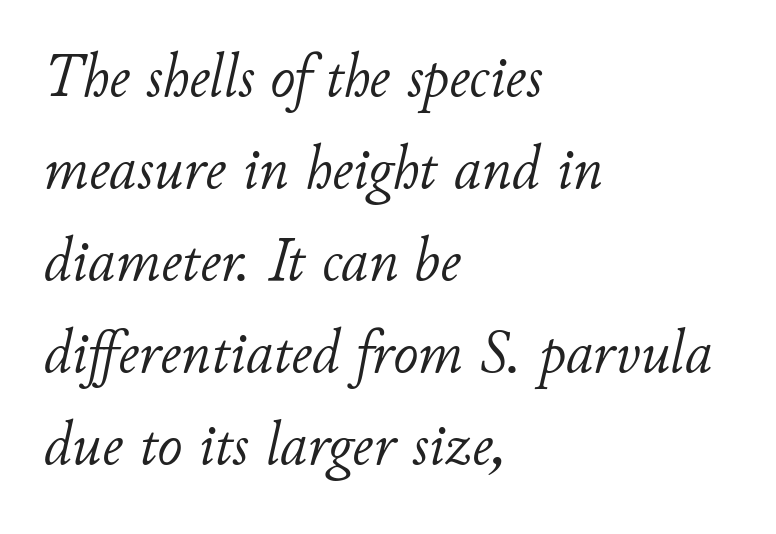
Q: Is the text bold? A: No.
Q: Is the text italic (slanted)? A: Yes, it leans right by about 11 degrees.
Q: Is the text underlined? A: No.
Q: How is the paragraph aligned? A: Left-aligned.
Q: Is the spacing between letters normal or unusually wide? A: Normal.
Q: Is the spacing between lines tight, normal or loose? A: Normal.
Q: Width (condensed, normal, or wide)? A: Normal.
Q: Stroke contrast? A: Low.
Q: x-height? A: Small.
Q: Monospaced? A: No.
